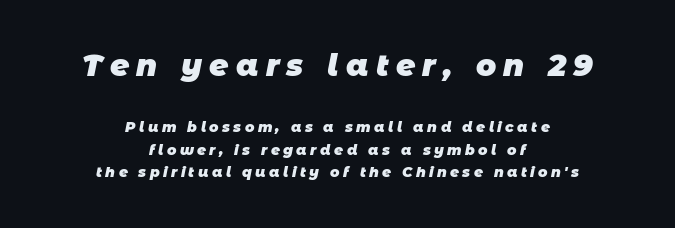
Q: Is the text bold? A: Yes.
Q: Is the typeface a serif or a sans-serif typeface? A: Sans-serif.
Q: Is the text underlined? A: No.
Q: How is the paragraph aligned? A: Centered.
Q: Is the spacing between letters normal or unusually wide? A: Unusually wide.
Q: Is the spacing between lines tight, normal or loose? A: Normal.
Q: Which block of text is set in a larger size, the first (top) or the second (bottom)? A: The first (top) one.
Q: Width (condensed, normal, or wide)? A: Normal.
Q: Stroke contrast? A: Low.
Q: x-height? A: Large.
Q: Monospaced? A: No.
